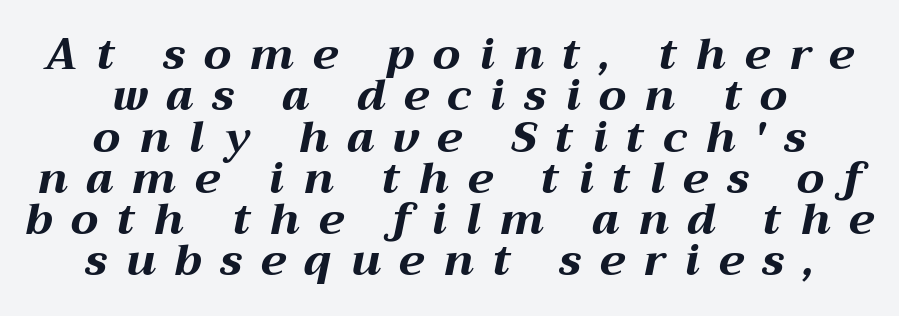
The image shows 43 px bold, wide type, italic (leaning right); set centered, tight line spacing (0.96x), unusually wide letter spacing (+0.44 em), not underlined; medium stroke contrast and a medium x-height.
